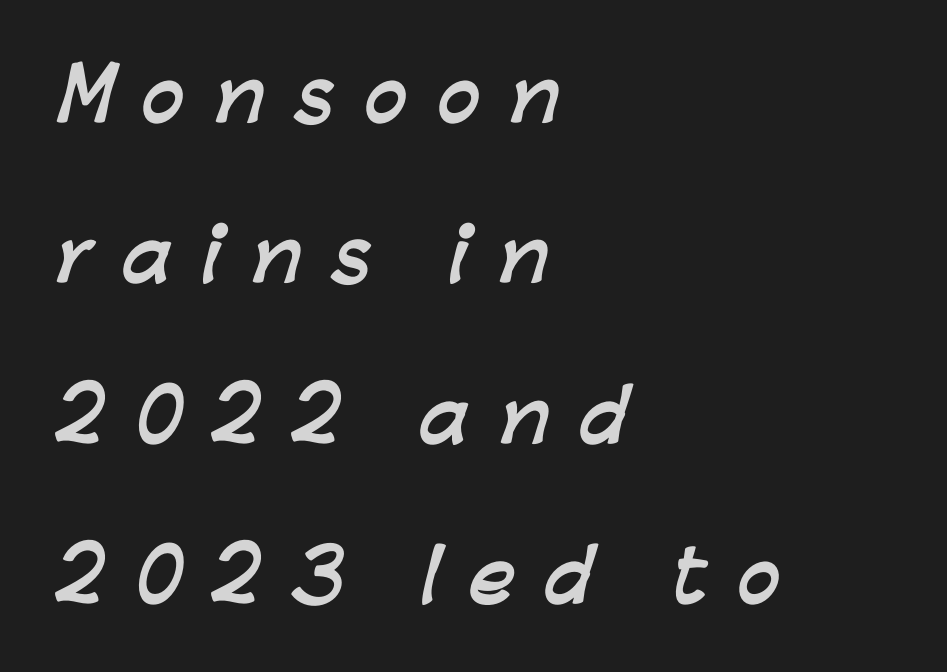
Q: Is the text bold? A: Yes.
Q: Is the typeface a serif or a sans-serif typeface? A: Sans-serif.
Q: Is the text underlined? A: No.
Q: How is the paragraph aligned? A: Left-aligned.
Q: Is the spacing between letters normal or unusually wide? A: Unusually wide.
Q: Is the spacing between lines tight, normal or loose? A: Loose.
Q: Width (condensed, normal, or wide)? A: Normal.
Q: Stroke contrast? A: Low.
Q: x-height? A: Medium.
Q: Monospaced? A: No.
